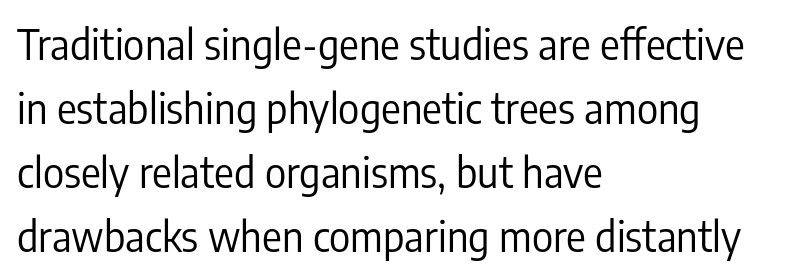
Is the stroke heavy? The answer is a plain regular-or-lighter. The rendering uses natural spacing where letterforms have individual widths. This sample keeps an unexceptional amount of space between lines. Letter spacing: default. Posture: straight, roman, zero tilt. The words here are not underlined.
